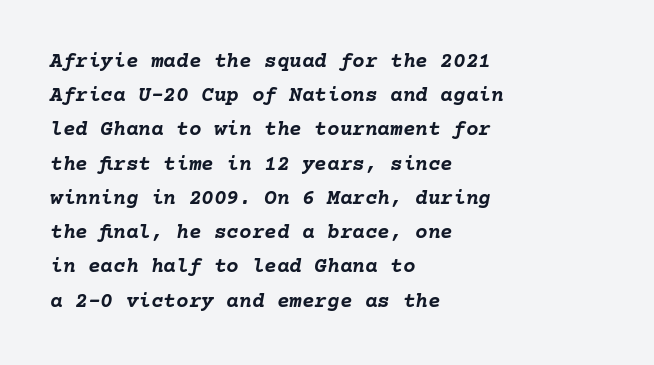
The image shows 21 px bold type, italic (leaning right); set left-aligned, normal line spacing (1.63x), normal letter spacing, not underlined.
